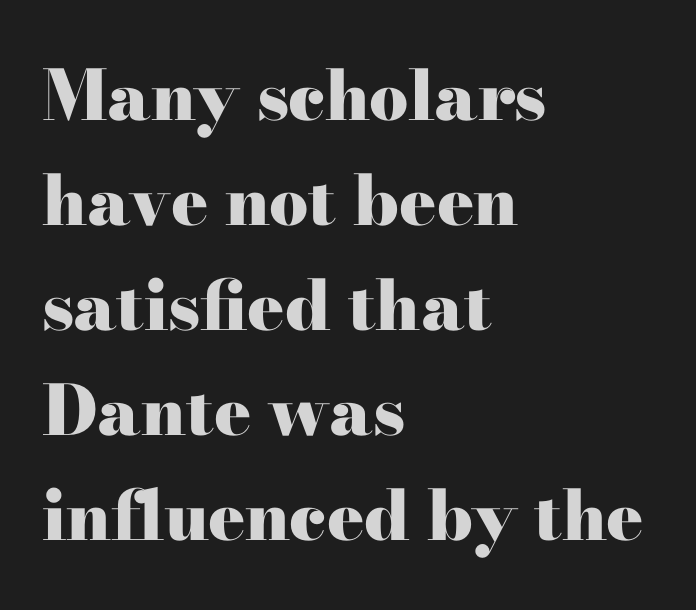
Q: Is the text bold? A: Yes.
Q: Is the text italic (slanted)? A: No, it is upright.
Q: Is the typeface a serif or a sans-serif typeface? A: Serif.
Q: Is the text underlined? A: No.
Q: How is the paragraph aligned? A: Left-aligned.
Q: Is the spacing between letters normal or unusually wide? A: Normal.
Q: Is the spacing between lines tight, normal or loose? A: Normal.
Q: Width (condensed, normal, or wide)? A: Wide.
Q: Stroke contrast? A: High.
Q: x-height? A: Small.
Q: Monospaced? A: No.
